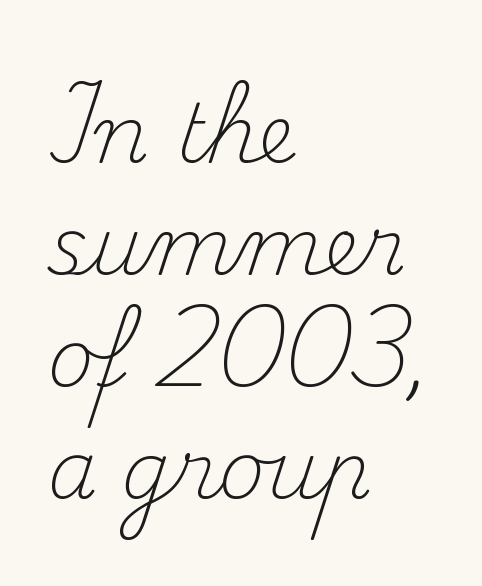
Q: Is the text bold? A: No.
Q: Is the text italic (slanted)? A: Yes.
Q: Is the typeface a serif or a sans-serif typeface? A: Serif.
Q: Is the text underlined? A: No.
Q: How is the paragraph aligned? A: Left-aligned.
Q: Is the spacing between letters normal or unusually wide? A: Normal.
Q: Is the spacing between lines tight, normal or loose? A: Normal.
Q: Width (condensed, normal, or wide)? A: Normal.
Q: Stroke contrast? A: Medium.
Q: x-height? A: Small.
Q: Monospaced? A: No.
